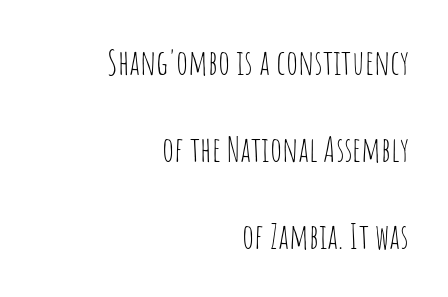
Q: Is the text bold? A: No.
Q: Is the text italic (slanted)? A: No, it is upright.
Q: Is the typeface a serif or a sans-serif typeface? A: Sans-serif.
Q: Is the text underlined? A: No.
Q: How is the paragraph aligned? A: Right-aligned.
Q: Is the spacing between letters normal or unusually wide? A: Normal.
Q: Is the spacing between lines tight, normal or loose? A: Loose.
Q: Width (condensed, normal, or wide)? A: Condensed.
Q: Stroke contrast? A: Low.
Q: x-height? A: Large.
Q: Monospaced? A: No.
